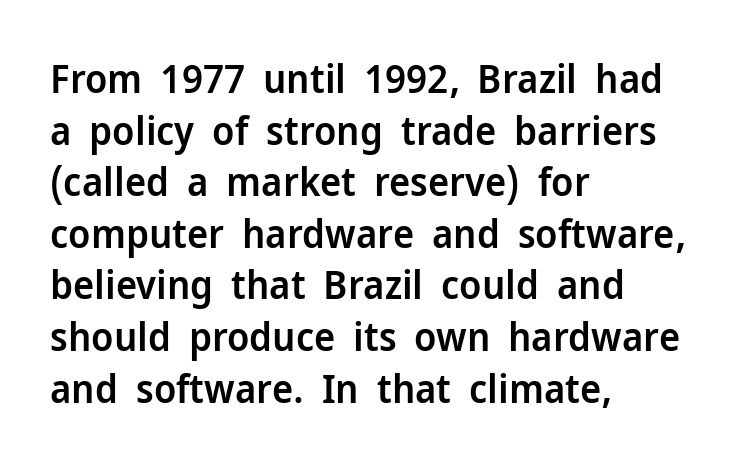
The image shows 40 px semibold sans-serif type, upright; set left-aligned, normal line spacing (1.29x), normal letter spacing, not underlined; low stroke contrast and a medium x-height.
